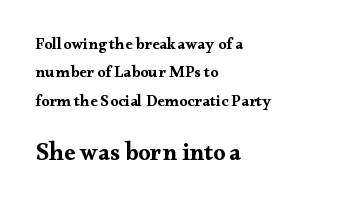
The letters stand straight up with perfectly vertical stems. The letters in the lower block stand taller than those in the block above. Which margin do the lines hug? The left one — the right edge is uneven. Look at the tracking — it's just the regular setting, nothing added.
